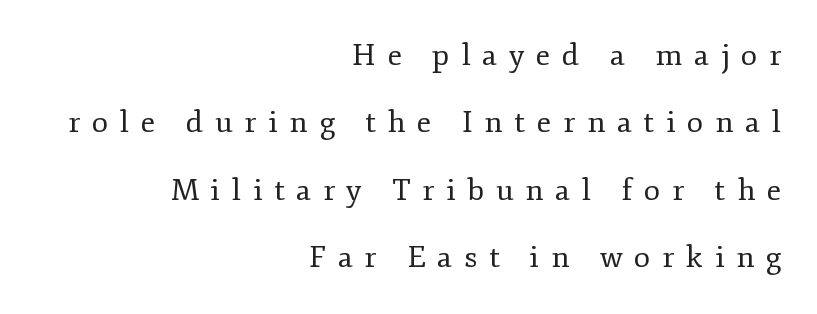
{"serif": "yes", "italic": "no", "bold": "no", "weight": "regular", "width": "normal", "stroke_contrast": "low", "x_height": "small", "monospaced": "no", "underline": "no", "align": "right", "line_spacing": "loose", "line_spacing_ratio": 2.25, "letter_spacing": "wide", "letter_spacing_em": 0.39, "glyph_px": 30}
